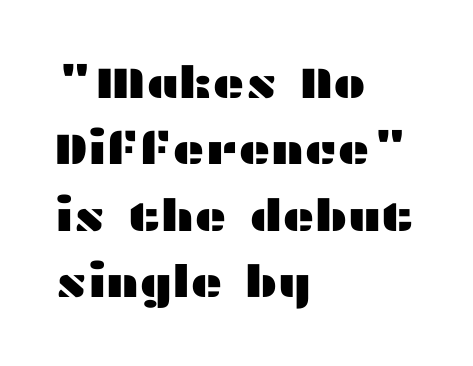
Q: Is the text italic (slanted)? A: No, it is upright.
Q: Is the typeface a serif or a sans-serif typeface? A: Sans-serif.
Q: Is the text underlined? A: No.
Q: How is the paragraph aligned? A: Left-aligned.
Q: Is the spacing between letters normal or unusually wide? A: Normal.
Q: Is the spacing between lines tight, normal or loose? A: Normal.
Q: Width (condensed, normal, or wide)? A: Wide.
Q: Stroke contrast? A: Medium.
Q: x-height? A: Medium.
Q: Monospaced? A: No.
